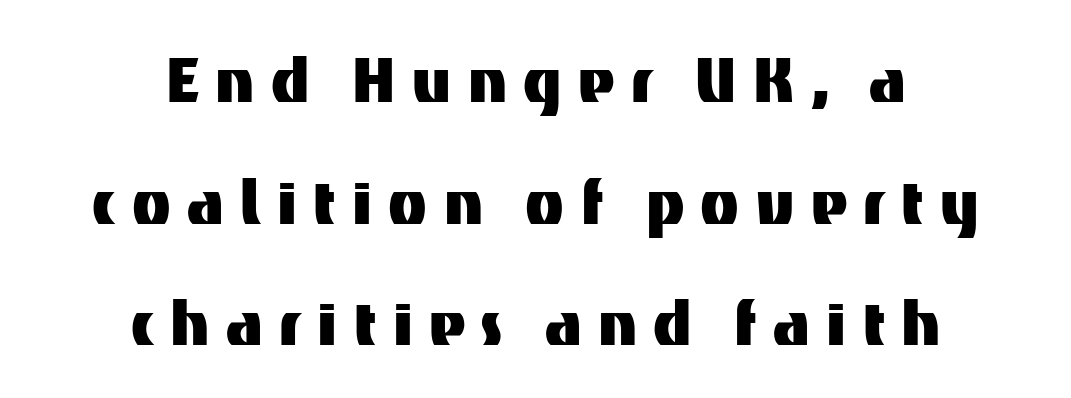
Characters remain perfectly vertical along every line. Proportional: the letters do not fall into vertical columns. The face used here is rendered with a markedly widened letterfit. The characters display no serif detailing; their extremities are plain. Compared with a flush-left layout, this one balances lines on the center instead.
